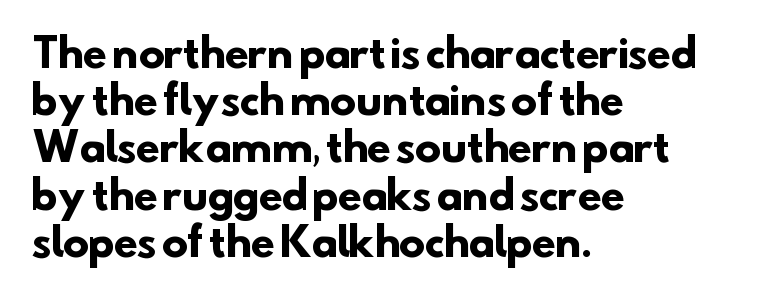
Q: Is the text bold? A: Yes.
Q: Is the typeface a serif or a sans-serif typeface? A: Sans-serif.
Q: Is the text underlined? A: No.
Q: How is the paragraph aligned? A: Left-aligned.
Q: Is the spacing between letters normal or unusually wide? A: Normal.
Q: Width (condensed, normal, or wide)? A: Normal.
Q: Stroke contrast? A: Low.
Q: x-height? A: Small.
Q: Monospaced? A: No.
